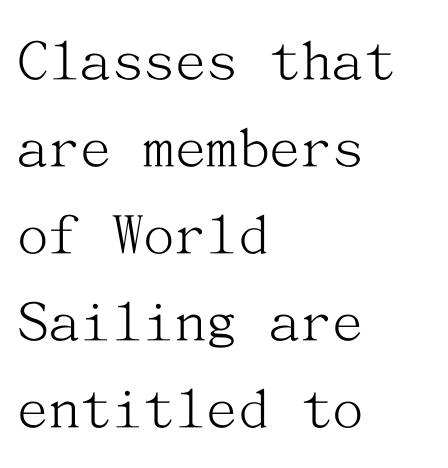
The image shows 63 px light serif type, upright; set left-aligned, normal line spacing (1.38x), normal letter spacing, not underlined; medium stroke contrast and a medium x-height.
